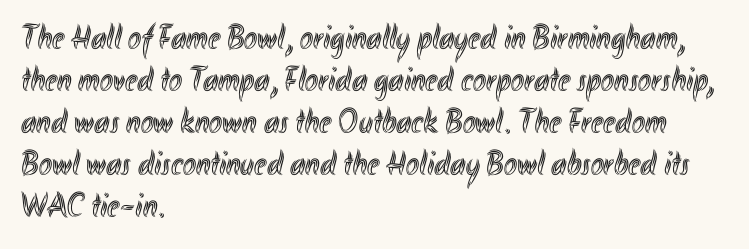
Honestly, there is no underline to notice here at all. The rendering anchors every line to the left-hand side. This rendering leaves character spacing at its baseline value.
